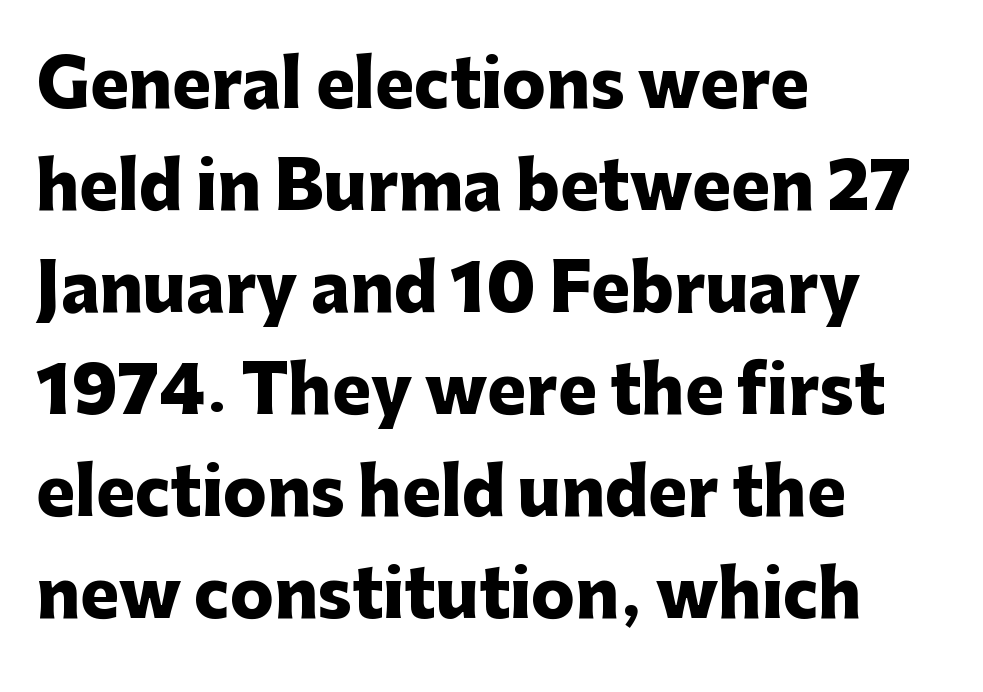
Every character sits straight up, as roman type does. Compared with an ordinary text face, these strokes are far heavier — a full bold. All the whitespace from short lines collects on the right. Quick note: interline space is typical.
